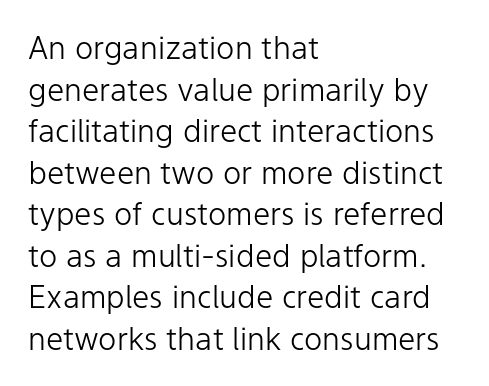
{"serif": "no", "italic": "no", "bold": "no", "weight": "light", "width": "normal", "stroke_contrast": "low", "x_height": "medium", "monospaced": "no", "underline": "no", "align": "left", "line_spacing": "normal", "line_spacing_ratio": 1.34, "letter_spacing": "normal", "letter_spacing_em": 0.0, "glyph_px": 31}
